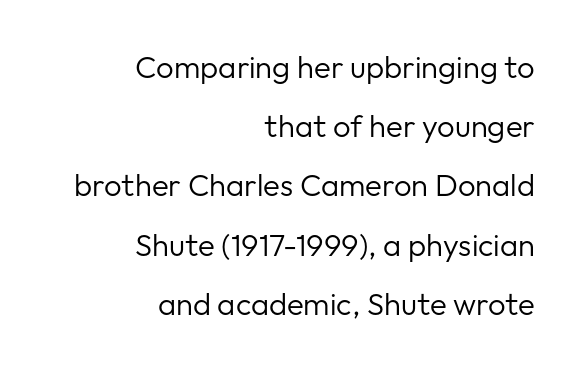
The image shows 31 px regular-weight sans-serif type, upright; set right-aligned, loose line spacing (1.91x), normal letter spacing, not underlined; low stroke contrast and a medium x-height.
